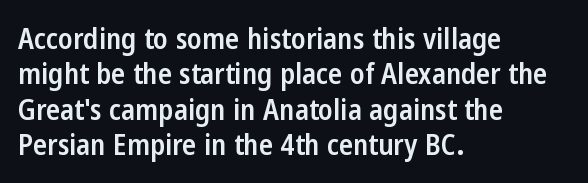
These lines stack with their left ends in a neat column. Words appear dense and cohesive because spacing is normal. Beneath every word, the page is bare. Ascenders rise straight up at ninety degrees.
